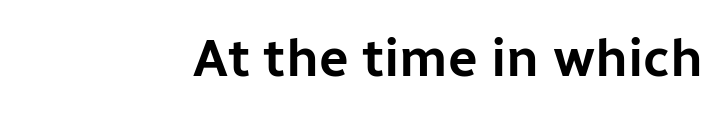
This is the regular roman posture of the typeface. The area under the type is left untouched. The passage shown has conventional tracking throughout. The text was rendered using a sans face with plain stroke endings. Spacing verdict: proportional, widths tailored to each character.
